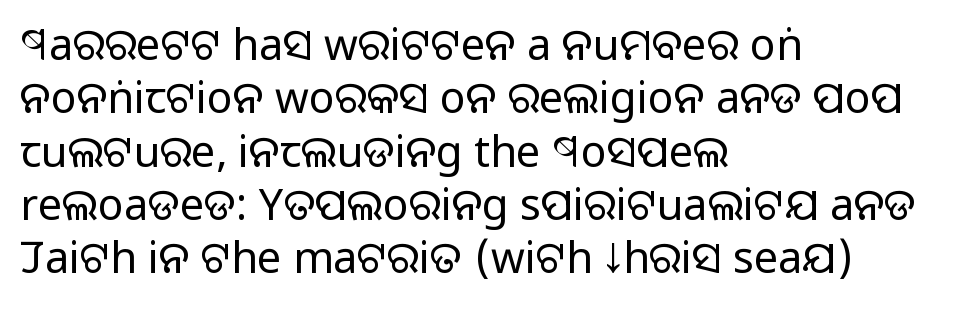
{"serif": "no", "italic": "no", "bold": "no", "weight": "regular", "width": "normal", "stroke_contrast": "low", "x_height": "large", "monospaced": "no", "underline": "no", "align": "left", "line_spacing_ratio": 1.24, "letter_spacing": "normal", "letter_spacing_em": 0.0, "glyph_px": 43}
